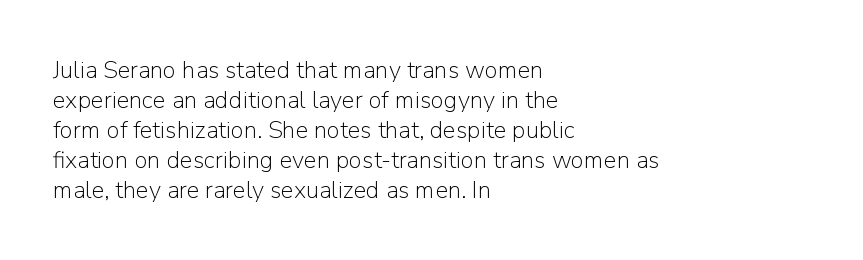
Q: Is the text bold? A: No.
Q: Is the text italic (slanted)? A: No, it is upright.
Q: Is the text underlined? A: No.
Q: How is the paragraph aligned? A: Left-aligned.
Q: Is the spacing between letters normal or unusually wide? A: Normal.
Q: Is the spacing between lines tight, normal or loose? A: Normal.
